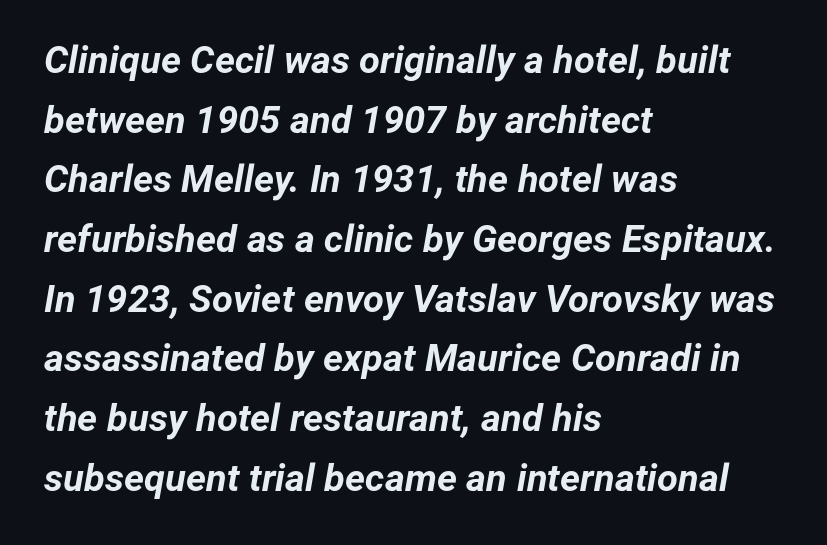
Q: Is the text bold? A: Yes.
Q: Is the text italic (slanted)? A: Yes, it leans right by about 12 degrees.
Q: Is the text underlined? A: No.
Q: How is the paragraph aligned? A: Left-aligned.
Q: Is the spacing between letters normal or unusually wide? A: Normal.
Q: Is the spacing between lines tight, normal or loose? A: Normal.
Q: Width (condensed, normal, or wide)? A: Normal.
Q: Stroke contrast? A: Low.
Q: x-height? A: Medium.
Q: Monospaced? A: No.
